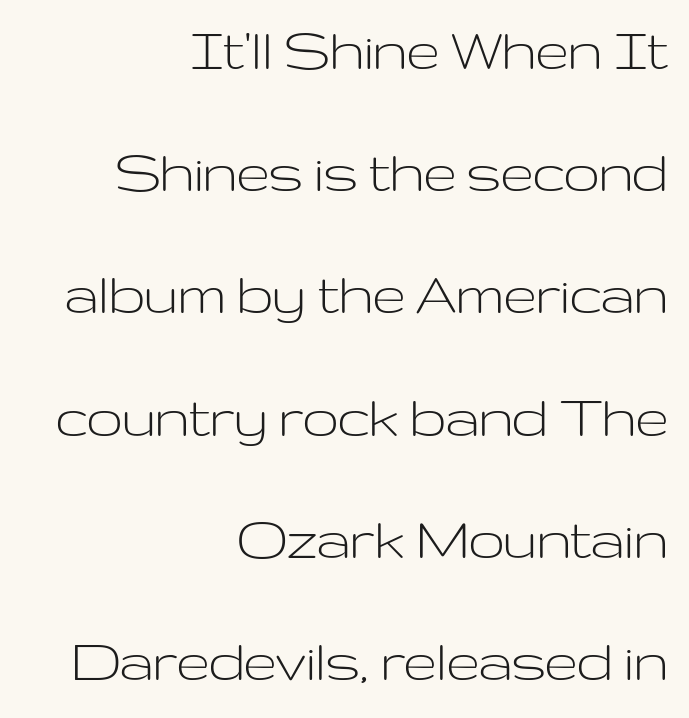
Q: Is the text bold? A: No.
Q: Is the text italic (slanted)? A: No, it is upright.
Q: Is the typeface a serif or a sans-serif typeface? A: Sans-serif.
Q: Is the text underlined? A: No.
Q: How is the paragraph aligned? A: Right-aligned.
Q: Is the spacing between letters normal or unusually wide? A: Normal.
Q: Is the spacing between lines tight, normal or loose? A: Loose.
Q: Width (condensed, normal, or wide)? A: Wide.
Q: Stroke contrast? A: Low.
Q: x-height? A: Medium.
Q: Monospaced? A: No.
